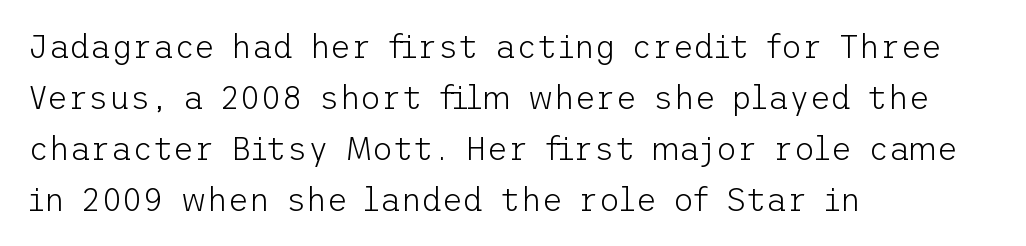
The image shows 32 px light sans-serif type, upright; set left-aligned, normal line spacing (1.59x), normal letter spacing, not underlined; low stroke contrast and a medium x-height.
